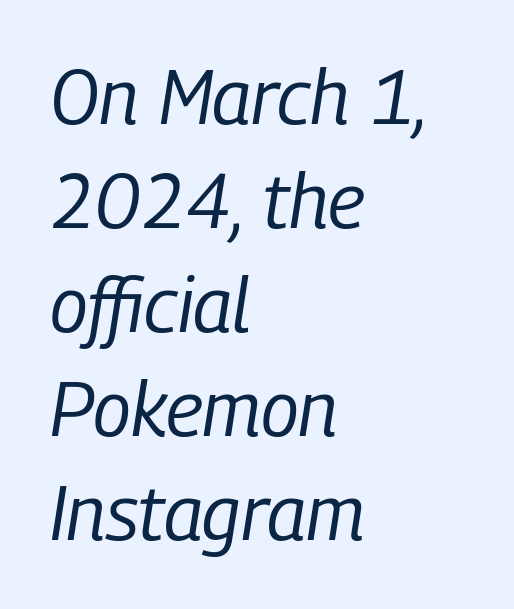
Q: Is the text bold? A: No.
Q: Is the text italic (slanted)? A: Yes, it leans right by about 9 degrees.
Q: Is the text underlined? A: No.
Q: How is the paragraph aligned? A: Left-aligned.
Q: Is the spacing between letters normal or unusually wide? A: Normal.
Q: Is the spacing between lines tight, normal or loose? A: Normal.
Q: Width (condensed, normal, or wide)? A: Condensed.
Q: Stroke contrast? A: Low.
Q: x-height? A: Medium.
Q: Monospaced? A: No.
